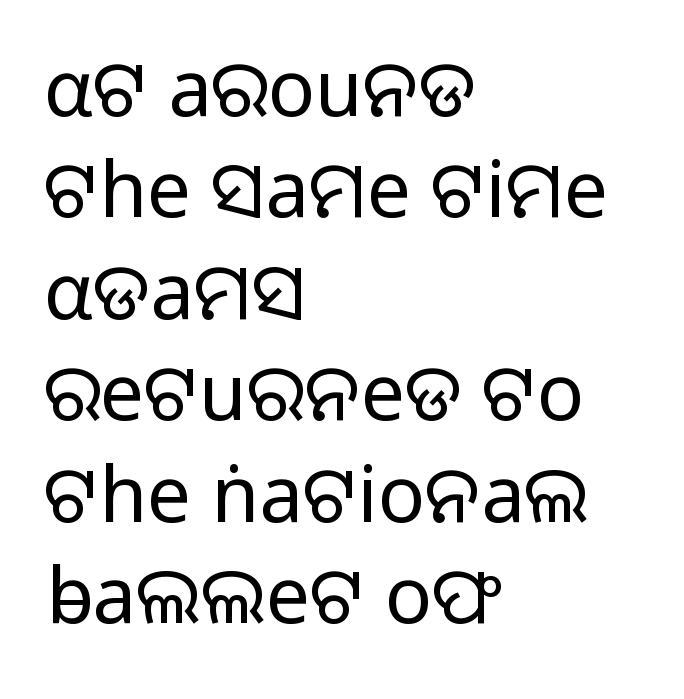
Q: Is the text bold? A: No.
Q: Is the text italic (slanted)? A: No, it is upright.
Q: Is the typeface a serif or a sans-serif typeface? A: Sans-serif.
Q: Is the text underlined? A: No.
Q: How is the paragraph aligned? A: Left-aligned.
Q: Is the spacing between letters normal or unusually wide? A: Normal.
Q: Is the spacing between lines tight, normal or loose? A: Normal.
Q: Width (condensed, normal, or wide)? A: Normal.
Q: Stroke contrast? A: Low.
Q: x-height? A: Medium.
Q: Monospaced? A: No.
